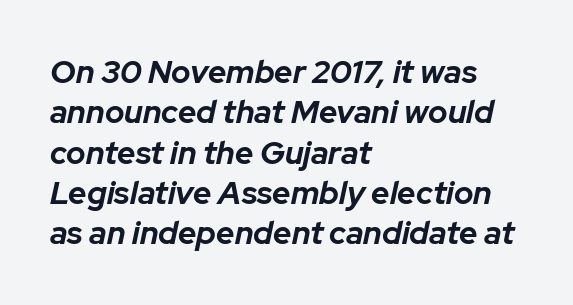
Typesetter's note: full bold, strokes at maximum text heaviness. You could not count columns in this text — the font is proportionally spaced. Words float on clear page, feet unadorned. The passage shown stacks its lines at a standard gap. Would a proofreader flag this as italicized? Yes.
